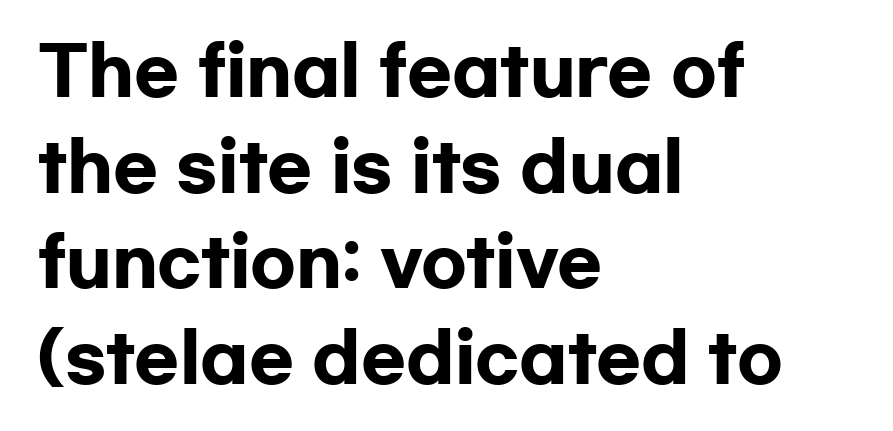
{"serif": "no", "italic": "no", "bold": "yes", "weight": "heavy", "width": "wide", "stroke_contrast": "low", "x_height": "medium", "monospaced": "no", "underline": "no", "align": "left", "line_spacing": "normal", "line_spacing_ratio": 1.45, "letter_spacing": "normal", "letter_spacing_em": 0.0, "glyph_px": 66}
